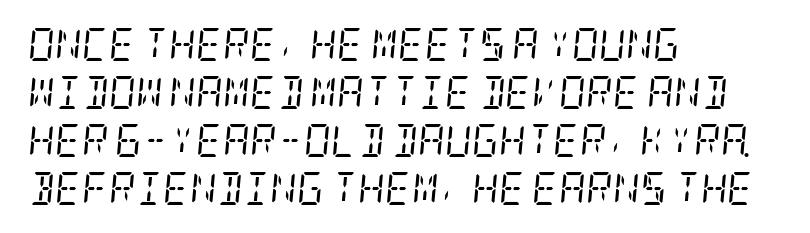
Q: Is the text bold? A: No.
Q: Is the text italic (slanted)? A: Yes, it leans right by about 5 degrees.
Q: Is the typeface a serif or a sans-serif typeface? A: Serif.
Q: Is the text underlined? A: No.
Q: How is the paragraph aligned? A: Left-aligned.
Q: Is the spacing between letters normal or unusually wide? A: Normal.
Q: Is the spacing between lines tight, normal or loose? A: Normal.
Q: Width (condensed, normal, or wide)? A: Condensed.
Q: Stroke contrast? A: Low.
Q: x-height? A: Large.
